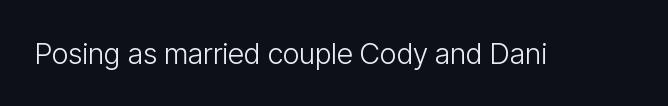
The image shows 29 px light, condensed sans-serif type, upright; set normal letter spacing, not underlined; low stroke contrast and a medium x-height.
